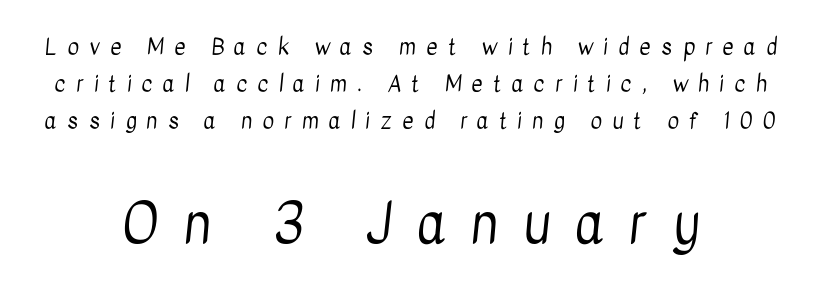
The image shows 54 px regular-weight, condensed sans-serif type; set centered, normal line spacing (1.68x), unusually wide letter spacing (+0.47 em), not underlined; the second (bottom) block is 2.45x larger; low stroke contrast and a medium x-height.
